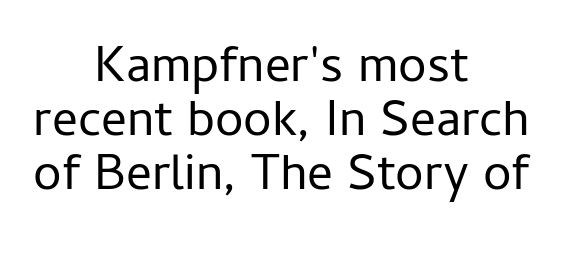
{"serif": "no", "italic": "no", "bold": "no", "weight": "regular", "width": "normal", "stroke_contrast": "low", "x_height": "medium", "monospaced": "no", "underline": "no", "align": "center", "line_spacing": "tight", "line_spacing_ratio": 1.06, "letter_spacing": "normal", "letter_spacing_em": 0.0, "glyph_px": 51}
